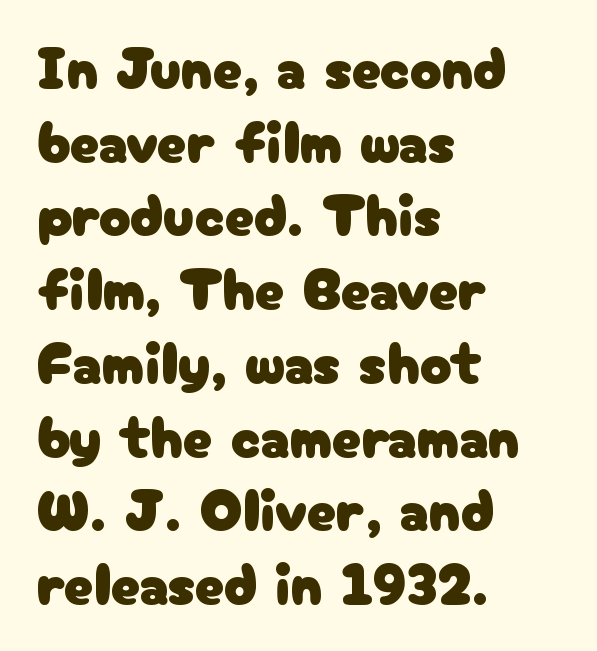
{"serif": "no", "italic": "no", "width": "normal", "stroke_contrast": "low", "x_height": "medium", "monospaced": "no", "underline": "no", "align": "left", "line_spacing": "normal", "line_spacing_ratio": 1.25, "letter_spacing": "normal", "letter_spacing_em": 0.0, "glyph_px": 59}
